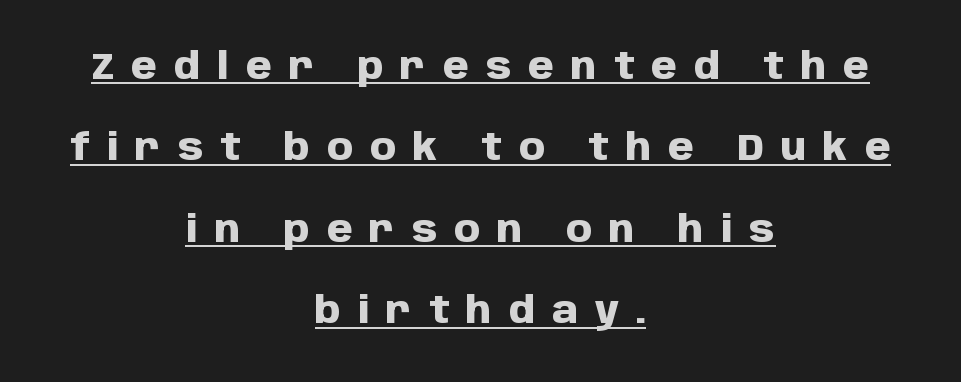
Q: Is the text bold? A: Yes.
Q: Is the text italic (slanted)? A: No, it is upright.
Q: Is the typeface a serif or a sans-serif typeface? A: Sans-serif.
Q: Is the text underlined? A: Yes.
Q: How is the paragraph aligned? A: Centered.
Q: Is the spacing between letters normal or unusually wide? A: Unusually wide.
Q: Is the spacing between lines tight, normal or loose? A: Loose.
Q: Width (condensed, normal, or wide)? A: Normal.
Q: Stroke contrast? A: Low.
Q: x-height? A: Large.
Q: Monospaced? A: No.
